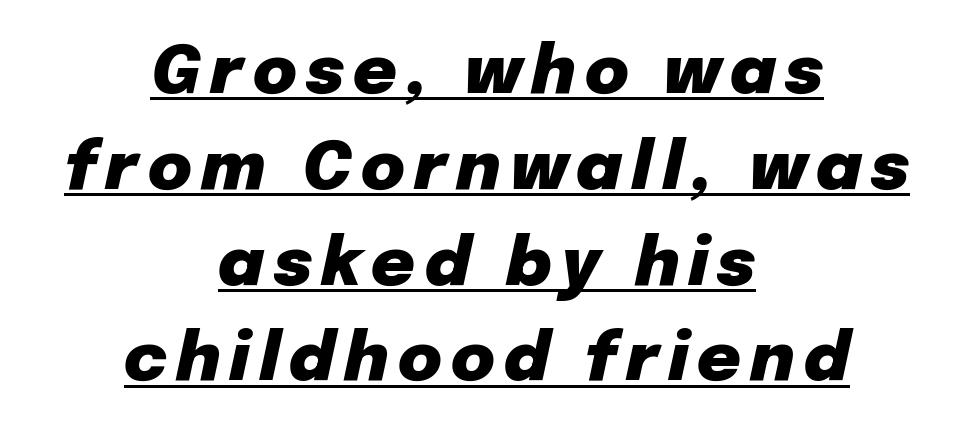
Q: Is the text bold? A: Yes.
Q: Is the text italic (slanted)? A: Yes, it leans right by about 12 degrees.
Q: Is the text underlined? A: Yes.
Q: How is the paragraph aligned? A: Centered.
Q: Is the spacing between lines tight, normal or loose? A: Normal.
Q: Width (condensed, normal, or wide)? A: Normal.
Q: Stroke contrast? A: Low.
Q: x-height? A: Medium.
Q: Monospaced? A: No.
